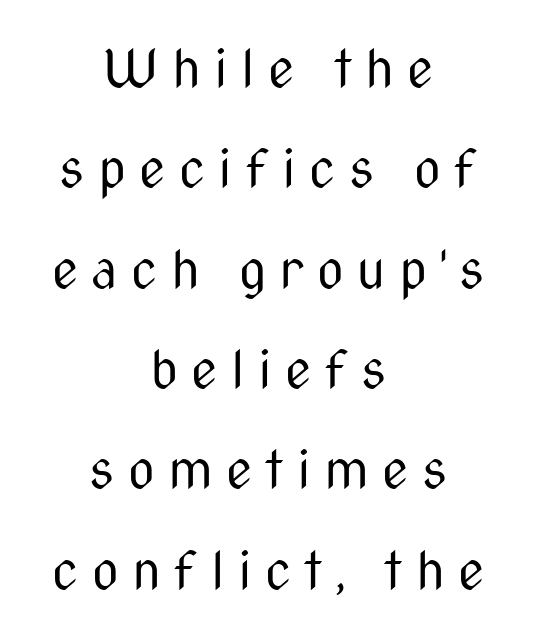
{"serif": "no", "italic": "no", "bold": "no", "weight": "regular", "width": "condensed", "stroke_contrast": "medium", "x_height": "medium", "monospaced": "no", "underline": "no", "align": "center", "line_spacing": "loose", "line_spacing_ratio": 1.93, "letter_spacing": "wide", "letter_spacing_em": 0.26, "glyph_px": 52}
